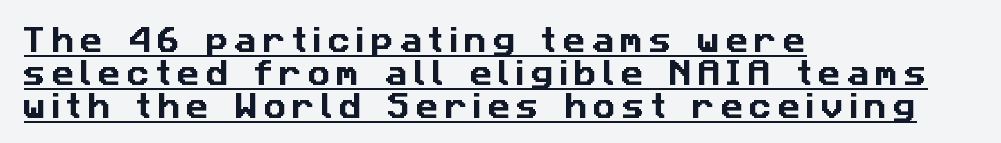
Q: Is the typeface a serif or a sans-serif typeface? A: Sans-serif.
Q: Is the text underlined? A: Yes.
Q: How is the paragraph aligned? A: Left-aligned.
Q: Is the spacing between letters normal or unusually wide? A: Unusually wide.
Q: Width (condensed, normal, or wide)? A: Normal.
Q: Stroke contrast? A: Low.
Q: x-height? A: Medium.
Q: Monospaced? A: No.
